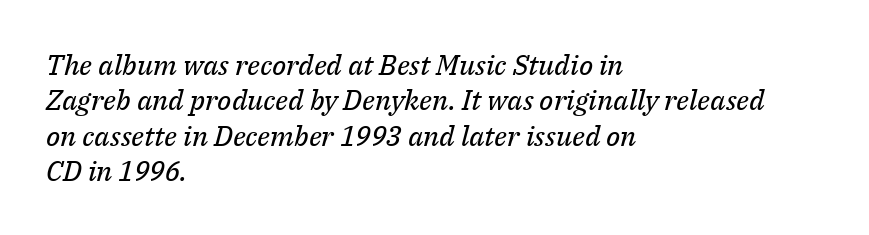
Check where the strokes stop: tiny serifs finish them off. Compared with typical paragraphs, the rows here are spaced about the same. Ink coverage per letter is moderate at most. These lines are rendered in a variable-pitch font.
